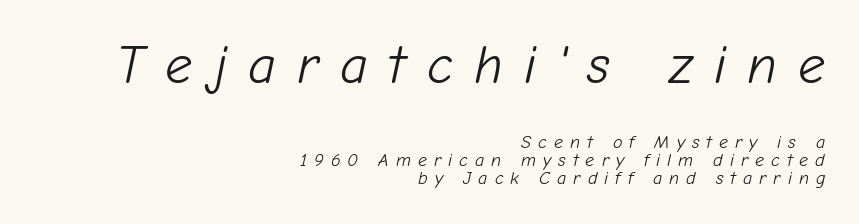
{"italic": "yes", "lean": "right", "slant_degrees": 12, "bold": "no", "weight": "light", "width": "normal", "stroke_contrast": "low", "x_height": "medium", "monospaced": "no", "underline": "no", "align": "right", "line_spacing": "tight", "line_spacing_ratio": 1.0, "letter_spacing": "wide", "letter_spacing_em": 0.39, "larger_block": "first", "size_ratio": 3.0, "glyph_px": 54}
